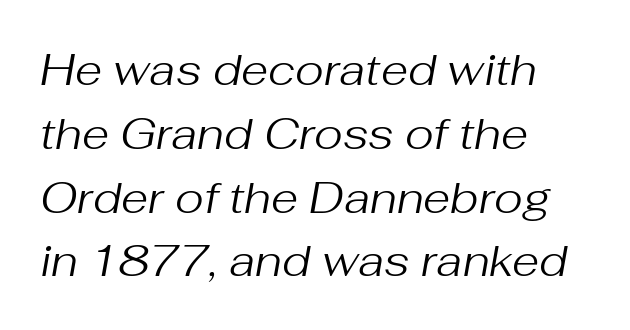
The passage shown has conventional tracking throughout. These lines sit exactly where default settings would place them. The font is comparable to plain body text, perhaps lighter. Check the space under the baseline: it is left empty.
